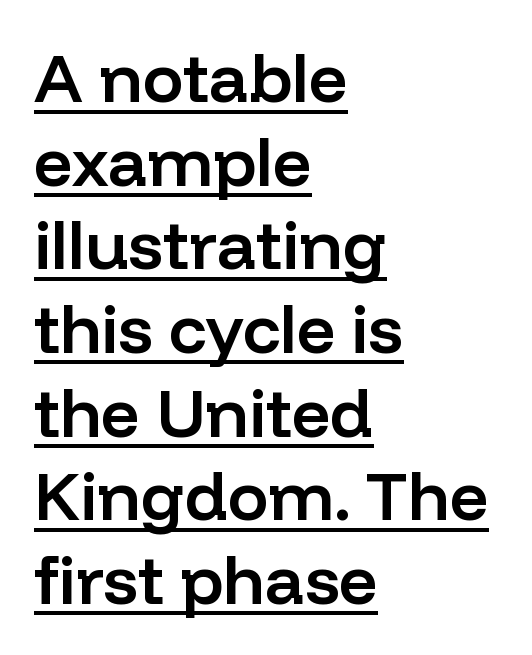
Q: Is the text bold? A: Semi-bold.
Q: Is the text italic (slanted)? A: No, it is upright.
Q: Is the typeface a serif or a sans-serif typeface? A: Sans-serif.
Q: Is the text underlined? A: Yes.
Q: How is the paragraph aligned? A: Left-aligned.
Q: Is the spacing between letters normal or unusually wide? A: Normal.
Q: Width (condensed, normal, or wide)? A: Normal.
Q: Stroke contrast? A: Low.
Q: x-height? A: Medium.
Q: Monospaced? A: No.
